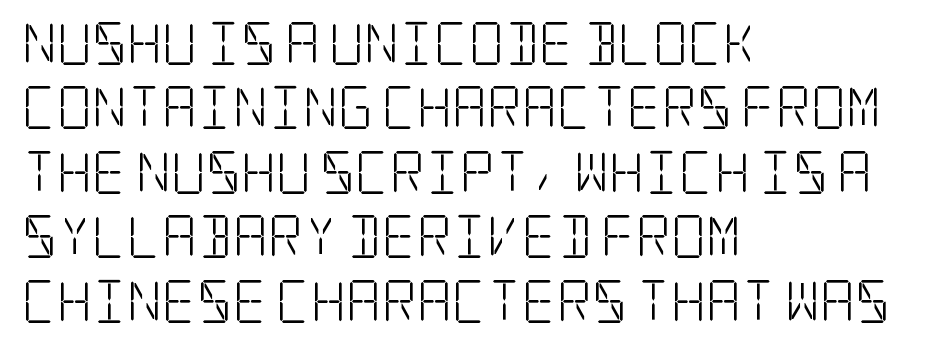
{"serif": "yes", "italic": "no", "bold": "no", "weight": "light", "width": "condensed", "stroke_contrast": "low", "x_height": "large", "underline": "no", "align": "left", "line_spacing": "normal", "line_spacing_ratio": 1.5, "letter_spacing": "normal", "letter_spacing_em": 0.0, "glyph_px": 43}
